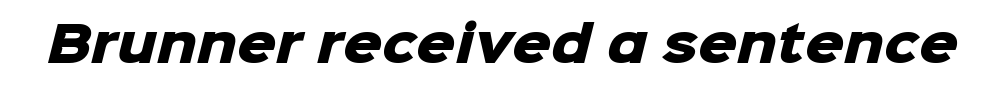
The image shows 49 px heavy sans-serif type; set normal letter spacing, not underlined; low stroke contrast and a medium x-height.
